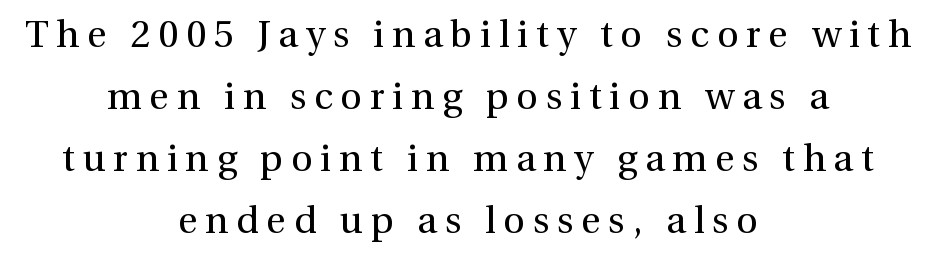
Q: Is the text bold? A: No.
Q: Is the text italic (slanted)? A: No, it is upright.
Q: Is the typeface a serif or a sans-serif typeface? A: Serif.
Q: Is the text underlined? A: No.
Q: How is the paragraph aligned? A: Centered.
Q: Is the spacing between letters normal or unusually wide? A: Unusually wide.
Q: Is the spacing between lines tight, normal or loose? A: Normal.
Q: Width (condensed, normal, or wide)? A: Normal.
Q: x-height? A: Medium.
Q: Monospaced? A: No.
